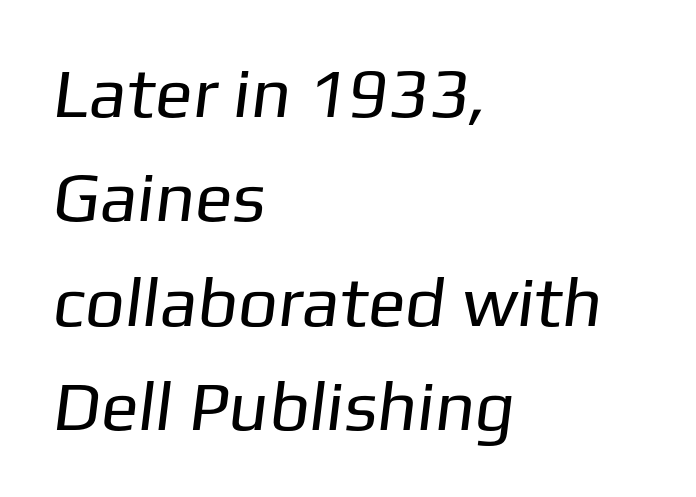
{"serif": "no", "bold": "no", "weight": "regular", "width": "normal", "stroke_contrast": "low", "x_height": "medium", "monospaced": "no", "underline": "no", "align": "left", "line_spacing": "normal", "line_spacing_ratio": 1.49, "letter_spacing": "normal", "letter_spacing_em": 0.0, "glyph_px": 70}
